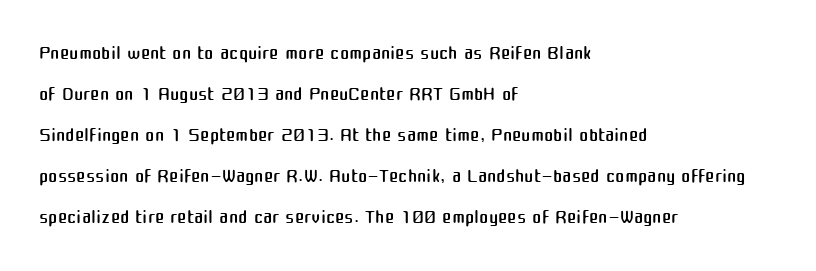
The image shows 28 px regular-weight sans-serif type, upright; set left-aligned, normal line spacing (1.46x), normal letter spacing, not underlined; medium stroke contrast and a medium x-height.
